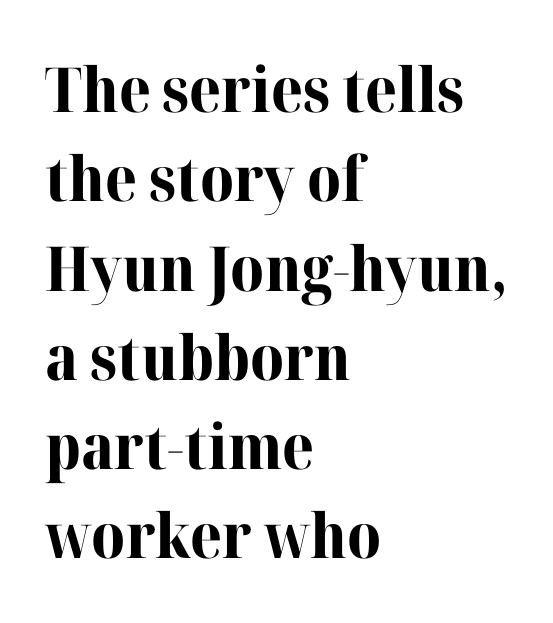
Q: Is the text bold? A: Yes.
Q: Is the text italic (slanted)? A: No, it is upright.
Q: Is the typeface a serif or a sans-serif typeface? A: Serif.
Q: Is the text underlined? A: No.
Q: How is the paragraph aligned? A: Left-aligned.
Q: Is the spacing between letters normal or unusually wide? A: Normal.
Q: Is the spacing between lines tight, normal or loose? A: Normal.
Q: Width (condensed, normal, or wide)? A: Normal.
Q: Stroke contrast? A: High.
Q: x-height? A: Medium.
Q: Monospaced? A: No.
